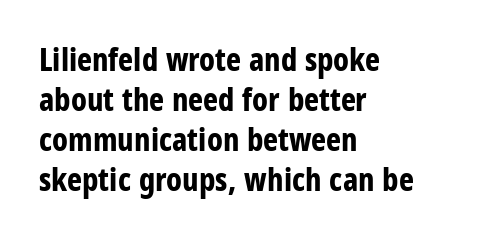
{"serif": "no", "italic": "no", "bold": "yes", "weight": "bold", "width": "condensed", "stroke_contrast": "low", "x_height": "large", "monospaced": "no", "underline": "no", "align": "left", "line_spacing": "normal", "line_spacing_ratio": 1.25, "letter_spacing": "normal", "letter_spacing_em": 0.0, "glyph_px": 32}
